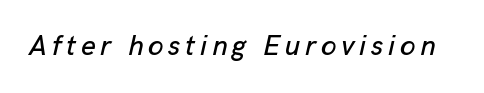
{"italic": "yes", "lean": "right", "slant_degrees": 13, "width": "normal", "stroke_contrast": "low", "x_height": "medium", "monospaced": "no", "underline": "no", "glyph_px": 28}
